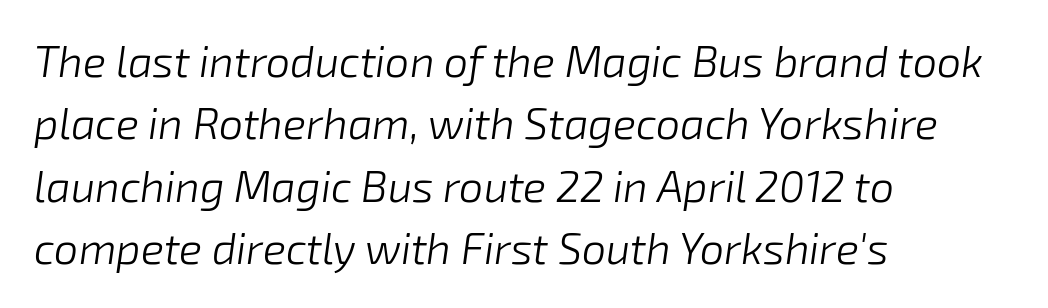
The image shows 43 px light type, italic (leaning right); set left-aligned, normal line spacing (1.45x), normal letter spacing, not underlined; low stroke contrast and a medium x-height.
